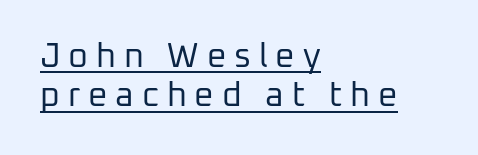
{"serif": "no", "italic": "no", "bold": "no", "weight": "regular", "width": "normal", "stroke_contrast": "low", "x_height": "medium", "monospaced": "no", "underline": "yes", "align": "left", "line_spacing": "tight", "line_spacing_ratio": 1.15, "letter_spacing": "wide", "letter_spacing_em": 0.23, "glyph_px": 34}
